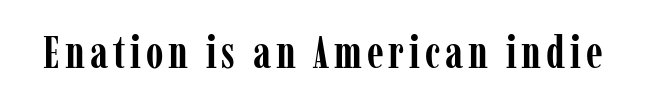
{"serif": "yes", "italic": "no", "bold": "yes", "weight": "semibold", "width": "condensed", "stroke_contrast": "low", "x_height": "medium", "monospaced": "no", "underline": "no", "glyph_px": 45}
